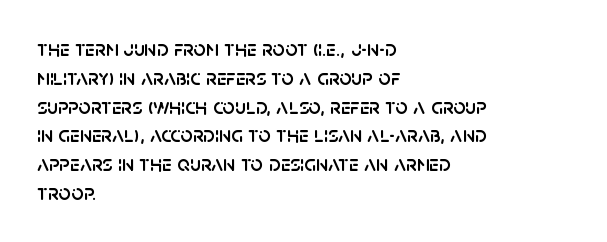
The image shows 22 px text type, upright; set left-aligned, normal line spacing (1.31x), normal letter spacing, not underlined.
